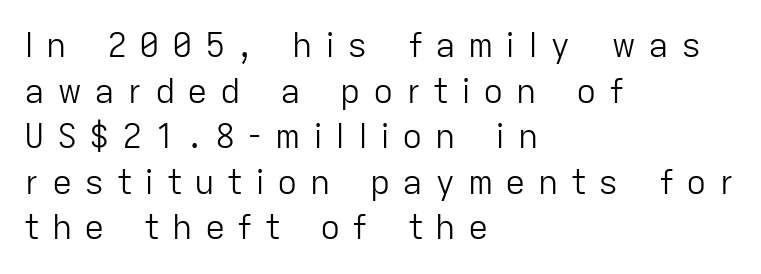
Q: Is the text bold? A: No.
Q: Is the text italic (slanted)? A: No, it is upright.
Q: Is the typeface a serif or a sans-serif typeface? A: Sans-serif.
Q: Is the text underlined? A: No.
Q: How is the paragraph aligned? A: Left-aligned.
Q: Is the spacing between letters normal or unusually wide? A: Unusually wide.
Q: Is the spacing between lines tight, normal or loose? A: Normal.
Q: Width (condensed, normal, or wide)? A: Normal.
Q: Stroke contrast? A: Low.
Q: x-height? A: Medium.
Q: Monospaced? A: No.
